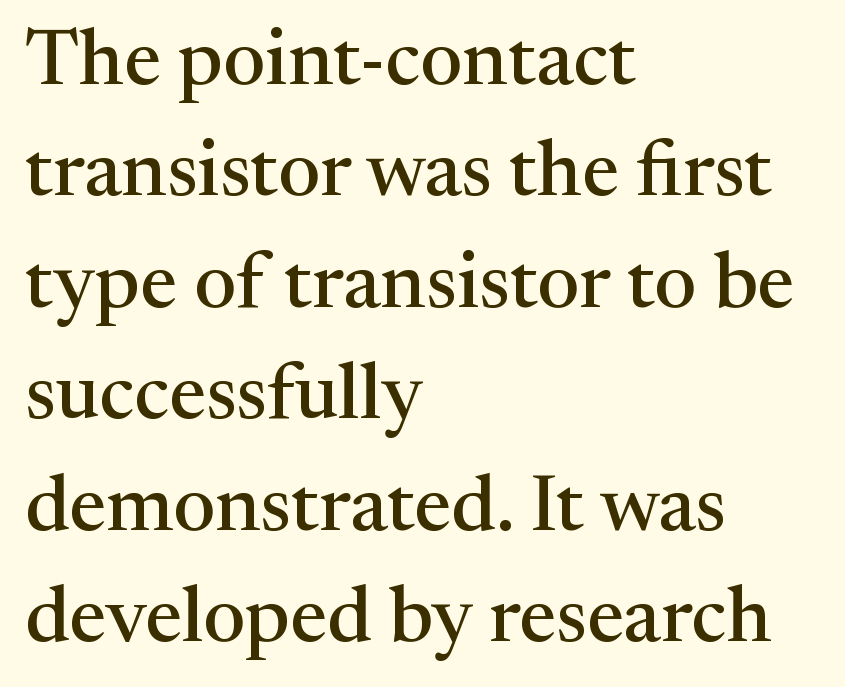
Q: Is the text italic (slanted)? A: No, it is upright.
Q: Is the typeface a serif or a sans-serif typeface? A: Serif.
Q: Is the text underlined? A: No.
Q: How is the paragraph aligned? A: Left-aligned.
Q: Is the spacing between letters normal or unusually wide? A: Normal.
Q: Is the spacing between lines tight, normal or loose? A: Normal.
Q: Width (condensed, normal, or wide)? A: Normal.
Q: Stroke contrast? A: Medium.
Q: x-height? A: Medium.
Q: Monospaced? A: No.
